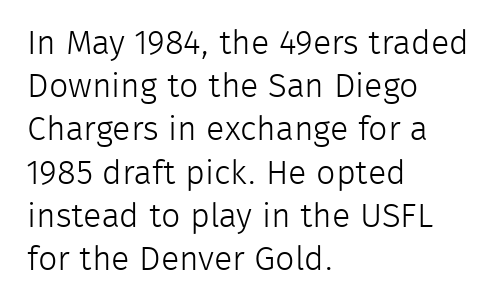
The image shows 34 px light sans-serif type, upright; set left-aligned, normal line spacing (1.27x), normal letter spacing, not underlined; low stroke contrast and a medium x-height.
